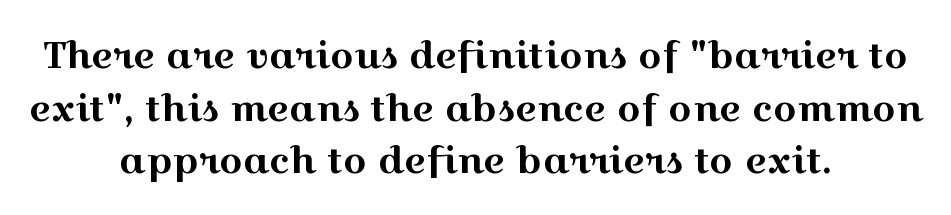
Q: Is the text italic (slanted)? A: No, it is upright.
Q: Is the typeface a serif or a sans-serif typeface? A: Serif.
Q: Is the text underlined? A: No.
Q: How is the paragraph aligned? A: Centered.
Q: Is the spacing between letters normal or unusually wide? A: Normal.
Q: Is the spacing between lines tight, normal or loose? A: Normal.
Q: Width (condensed, normal, or wide)? A: Wide.
Q: x-height? A: Medium.
Q: Monospaced? A: No.
